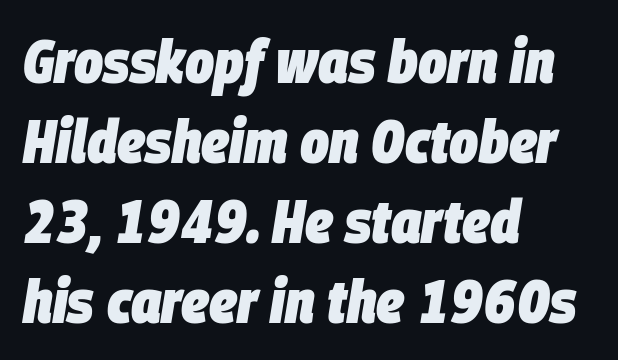
{"italic": "yes", "lean": "right", "slant_degrees": 9, "bold": "yes", "weight": "heavy", "width": "condensed", "stroke_contrast": "low", "x_height": "large", "monospaced": "no", "underline": "no", "align": "left", "line_spacing": "normal", "line_spacing_ratio": 1.31, "letter_spacing": "normal", "letter_spacing_em": 0.0, "glyph_px": 61}
